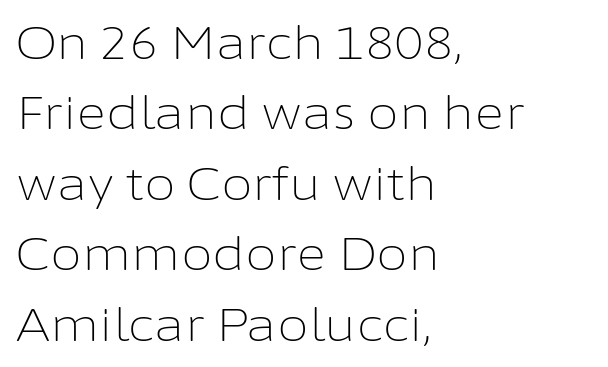
Q: Is the text bold? A: No.
Q: Is the text italic (slanted)? A: No, it is upright.
Q: Is the typeface a serif or a sans-serif typeface? A: Sans-serif.
Q: Is the text underlined? A: No.
Q: How is the paragraph aligned? A: Left-aligned.
Q: Is the spacing between letters normal or unusually wide? A: Normal.
Q: Is the spacing between lines tight, normal or loose? A: Normal.
Q: Width (condensed, normal, or wide)? A: Normal.
Q: Stroke contrast? A: Low.
Q: x-height? A: Medium.
Q: Monospaced? A: No.
